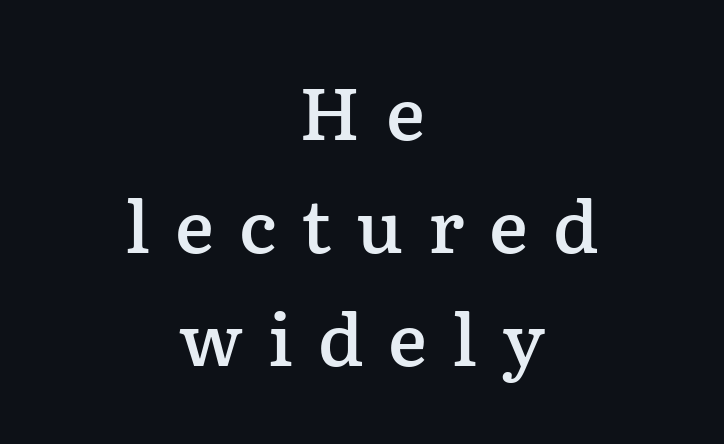
Q: Is the text bold? A: Semi-bold.
Q: Is the text italic (slanted)? A: No, it is upright.
Q: Is the typeface a serif or a sans-serif typeface? A: Serif.
Q: Is the text underlined? A: No.
Q: How is the paragraph aligned? A: Centered.
Q: Is the spacing between letters normal or unusually wide? A: Unusually wide.
Q: Is the spacing between lines tight, normal or loose? A: Normal.
Q: Width (condensed, normal, or wide)? A: Normal.
Q: Stroke contrast? A: Low.
Q: x-height? A: Medium.
Q: Monospaced? A: No.
